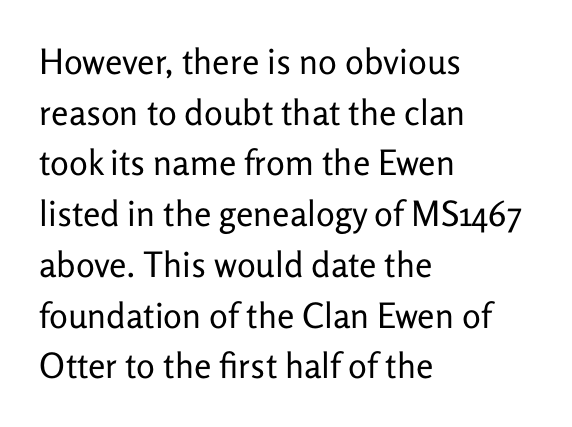
This sample uses an upright cut, with every glyph sitting square on the baseline. The strokes are not fattened; the text isn't bold. The words here are not underlined. Does the type have serifs? No, each stem ends abruptly.
